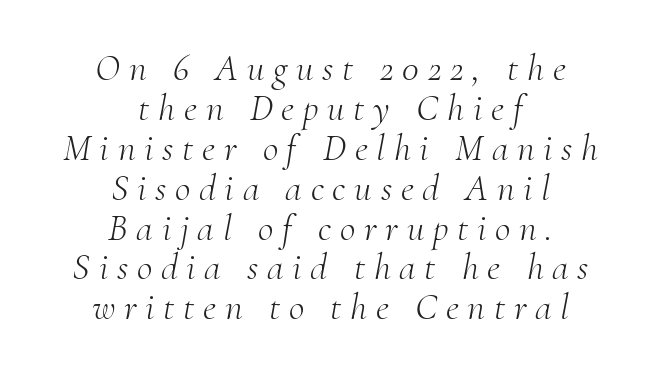
Q: Is the text bold? A: No.
Q: Is the text italic (slanted)? A: Yes, it leans right by about 10 degrees.
Q: Is the typeface a serif or a sans-serif typeface? A: Serif.
Q: Is the text underlined? A: No.
Q: How is the paragraph aligned? A: Centered.
Q: Is the spacing between letters normal or unusually wide? A: Unusually wide.
Q: Is the spacing between lines tight, normal or loose? A: Tight.
Q: Width (condensed, normal, or wide)? A: Normal.
Q: Stroke contrast? A: Medium.
Q: x-height? A: Small.
Q: Monospaced? A: No.
